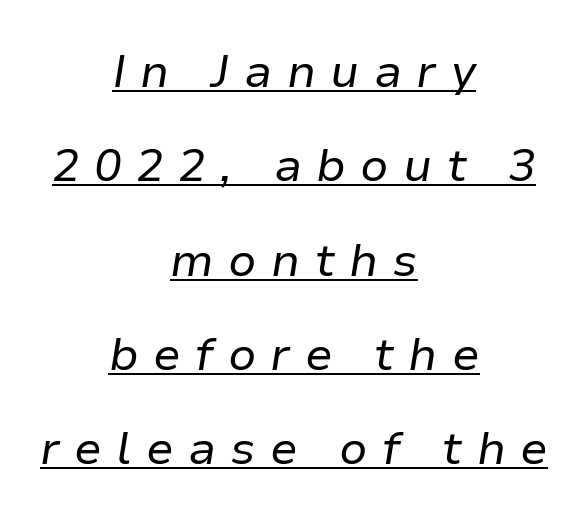
The image shows 46 px regular-weight type, italic (leaning right); set centered, loose line spacing (2.05x), unusually wide letter spacing (+0.31 em), underlined; low stroke contrast and a medium x-height.
